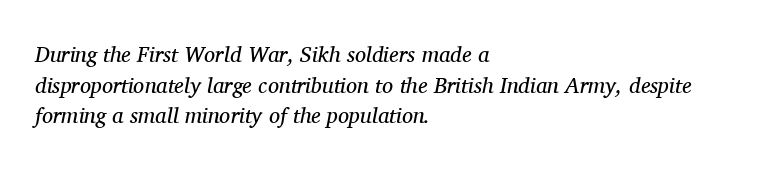
The specimen omits any rule beneath the text block's lines. Vertical spacing — default. Compared with a centered layout, this one pins lines to the left instead. No chunkiness to these letters — they're not bold. The letters are slanted; this is an italic face. The letters sit at their default tracking, neither squeezed nor spread.
